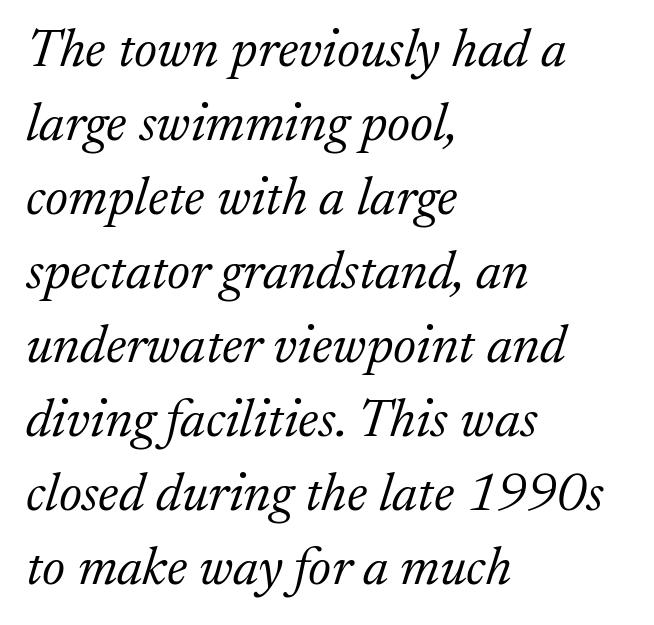
Q: Is the text bold? A: No.
Q: Is the text italic (slanted)? A: Yes, it leans right by about 17 degrees.
Q: Is the typeface a serif or a sans-serif typeface? A: Serif.
Q: Is the text underlined? A: No.
Q: How is the paragraph aligned? A: Left-aligned.
Q: Is the spacing between letters normal or unusually wide? A: Normal.
Q: Is the spacing between lines tight, normal or loose? A: Normal.
Q: Width (condensed, normal, or wide)? A: Normal.
Q: Stroke contrast? A: Low.
Q: x-height? A: Medium.
Q: Monospaced? A: No.
